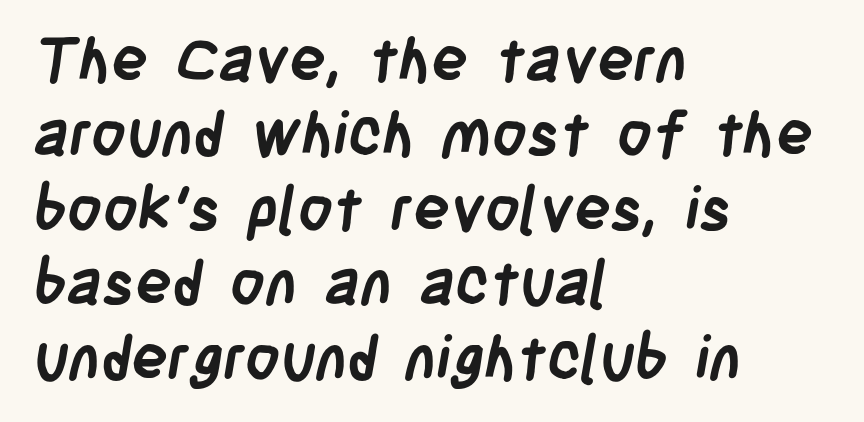
The image shows 61 px semibold, condensed sans-serif type; set left-aligned, line spacing 1.22x, normal letter spacing, not underlined; low stroke contrast and a large x-height.
